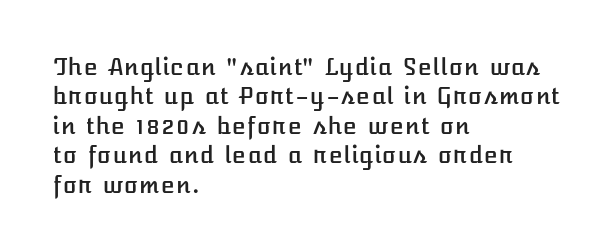
One-word summary of the alignment: left. Posture: vertical. The tracking reads as untouched default to a designer's eye. Each row of text sits above clean, open space. Does the leading feel generous? No, just average.
